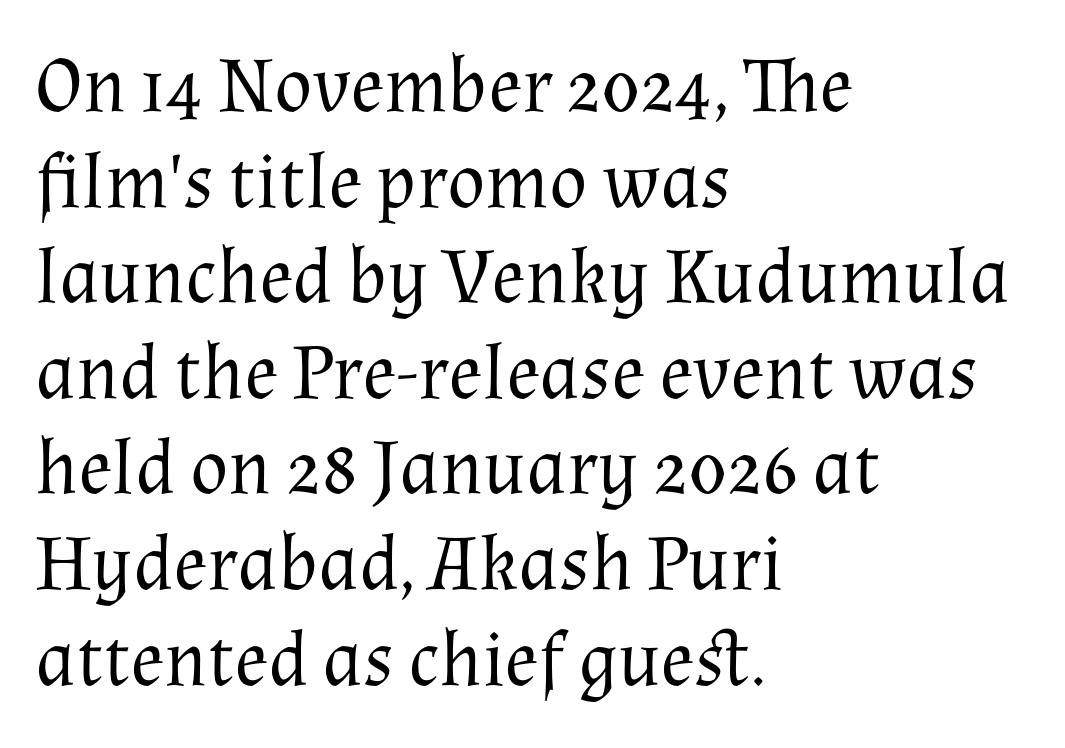
The image shows 79 px regular-weight serif type, upright; set left-aligned, line spacing 1.21x, normal letter spacing, not underlined; medium stroke contrast and a medium x-height.
